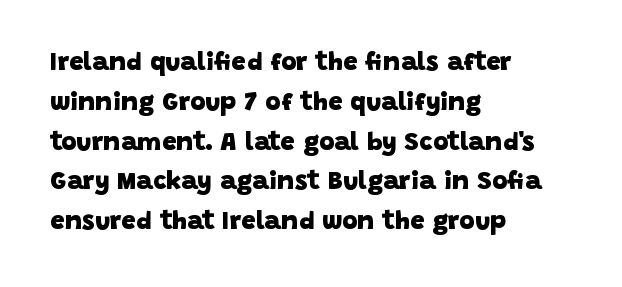
The image shows 26 px bold type; set left-aligned, normal line spacing (1.53x), normal letter spacing, not underlined.
